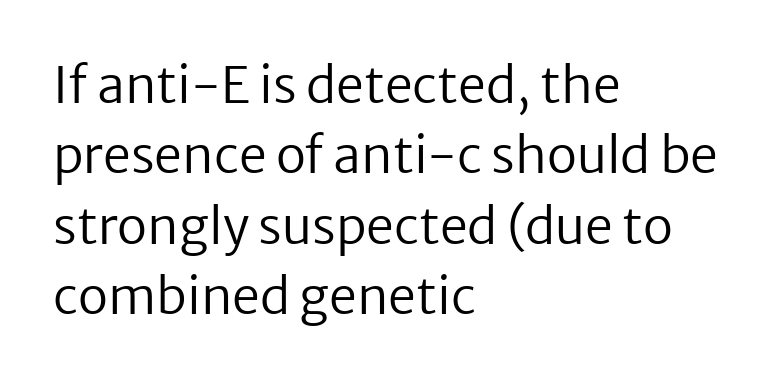
Leftover space on each line is placed entirely after the last word. These glyphs show unthickened strokes, regular width or finer. Nope, not italic — everything's standing straight. The text was rendered using a sans face with plain stroke endings. Between one letter and the next there's only the usual sliver of space. Has an underline been added? It has not.
